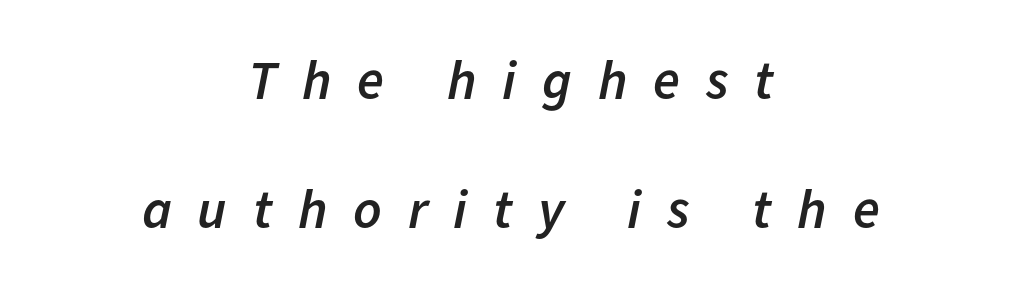
{"italic": "yes", "lean": "right", "slant_degrees": 11, "bold": "semi", "weight": "semibold", "width": "normal", "stroke_contrast": "low", "x_height": "medium", "monospaced": "no", "underline": "no", "align": "center", "line_spacing": "loose", "line_spacing_ratio": 2.35, "letter_spacing": "wide", "letter_spacing_em": 0.47, "glyph_px": 55}
